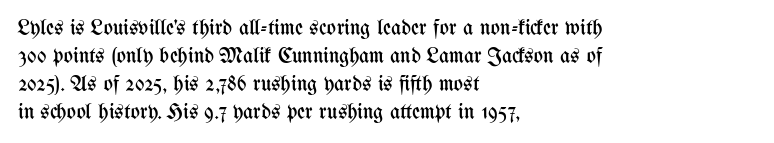
The image shows 22 px text type, upright; set left-aligned, normal line spacing (1.27x), normal letter spacing, not underlined.
